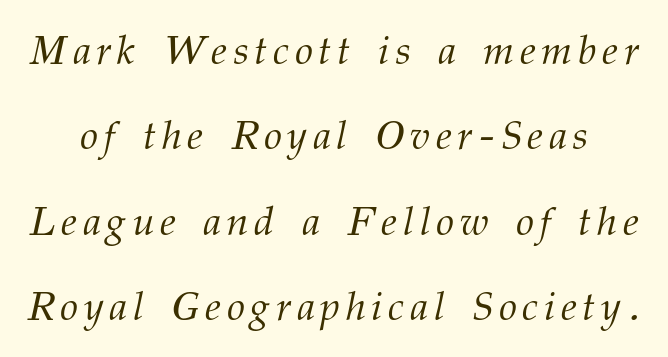
The image shows 41 px light serif type, italic (leaning right); set loose line spacing (2.08x), not underlined; medium stroke contrast and a medium x-height.
